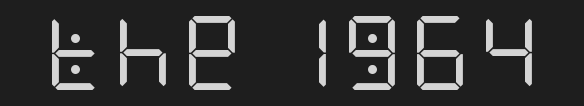
{"serif": "no", "italic": "no", "bold": "no", "weight": "regular", "width": "condensed", "stroke_contrast": "low", "x_height": "large", "underline": "no", "glyph_px": 74}
